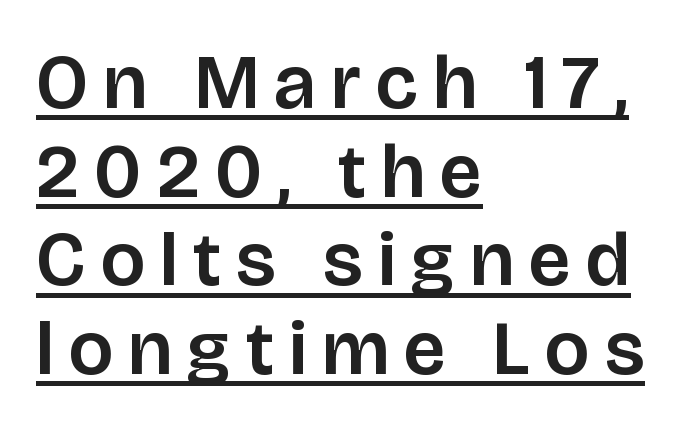
{"serif": "no", "italic": "no", "width": "normal", "stroke_contrast": "low", "x_height": "large", "monospaced": "no", "underline": "yes", "align": "left", "line_spacing": "tight", "line_spacing_ratio": 1.15, "letter_spacing": "wide", "letter_spacing_em": 0.2, "glyph_px": 77}
